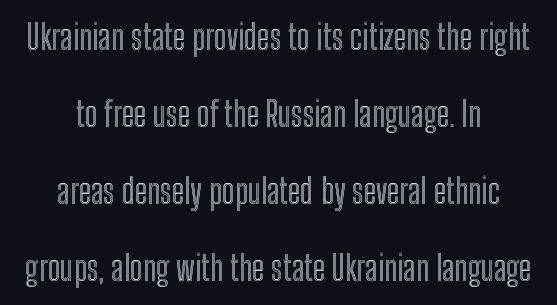
The image shows 34 px condensed type, upright; set centered, loose line spacing (2.26x), normal letter spacing, not underlined; a medium x-height.
